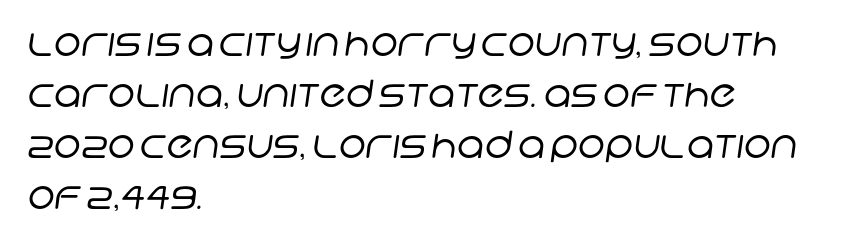
The image shows 37 px regular-weight sans-serif type; set left-aligned, normal line spacing (1.38x), normal letter spacing, not underlined; low stroke contrast and a large x-height.
